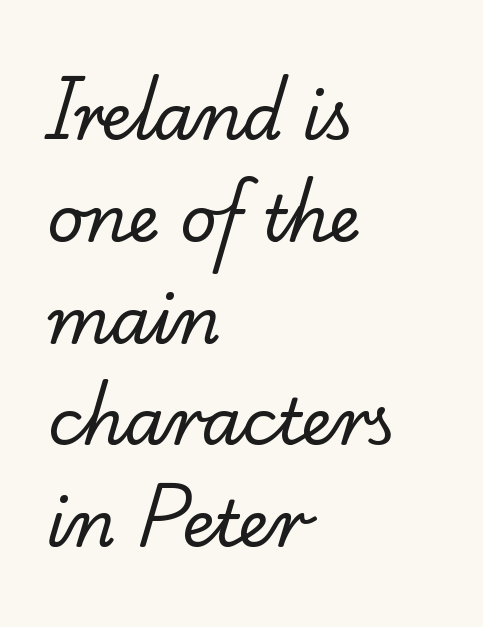
The image shows 64 px regular-weight type; set left-aligned, normal line spacing (1.59x), normal letter spacing, not underlined; low stroke contrast and a small x-height.
